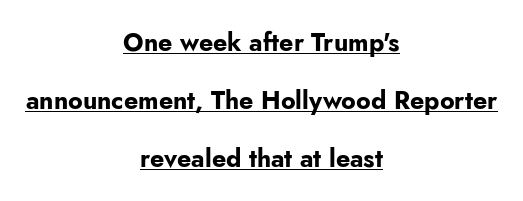
Q: Is the text bold? A: Yes.
Q: Is the text italic (slanted)? A: No, it is upright.
Q: Is the text underlined? A: Yes.
Q: How is the paragraph aligned? A: Centered.
Q: Is the spacing between letters normal or unusually wide? A: Normal.
Q: Is the spacing between lines tight, normal or loose? A: Loose.
